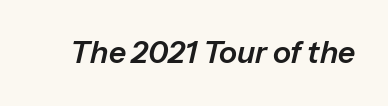
The image shows 30 px text type, italic (leaning right); set normal letter spacing, not underlined; low stroke contrast and a medium x-height.
